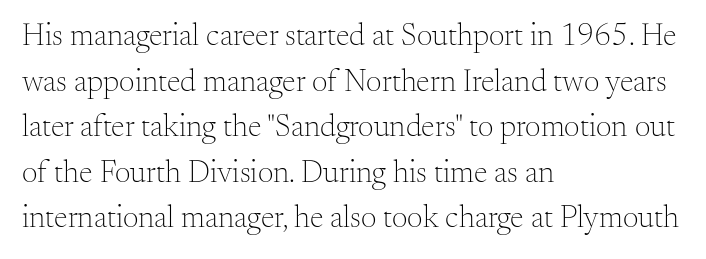
Is this a fixed-width face? No — the glyphs have proportional, varying widths. The words here are not underlined. Teacher's note: observe the even left margin — that is flush-left alignment. Vertically, the passage feels balanced, rows spaced as you'd expect. A quiet, ordinary-to-light weight characterises the typeface.
